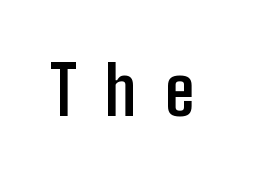
Type style note: lacks serifs. No word sits above an underline. How heavy is the stroke? Heavy — this is a bold. Proportional: the letters do not fall into vertical columns. You can tell it's not italic because the verticals are truly vertical.
